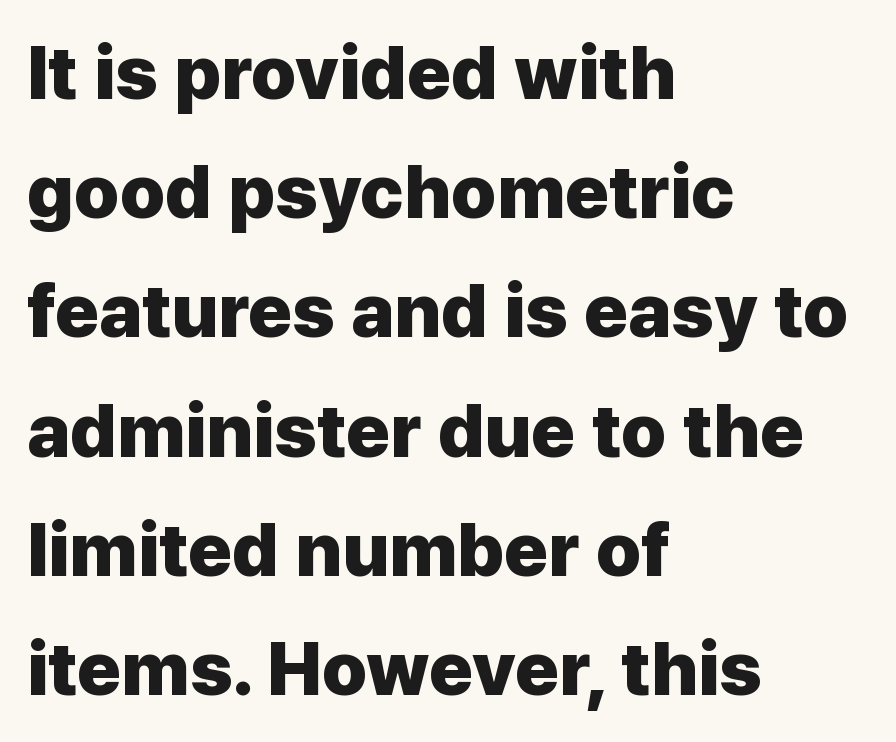
Q: Is the text bold? A: Yes.
Q: Is the text italic (slanted)? A: No, it is upright.
Q: Is the typeface a serif or a sans-serif typeface? A: Sans-serif.
Q: Is the text underlined? A: No.
Q: How is the paragraph aligned? A: Left-aligned.
Q: Is the spacing between letters normal or unusually wide? A: Normal.
Q: Is the spacing between lines tight, normal or loose? A: Normal.
Q: Width (condensed, normal, or wide)? A: Normal.
Q: Stroke contrast? A: Low.
Q: x-height? A: Medium.
Q: Monospaced? A: No.
